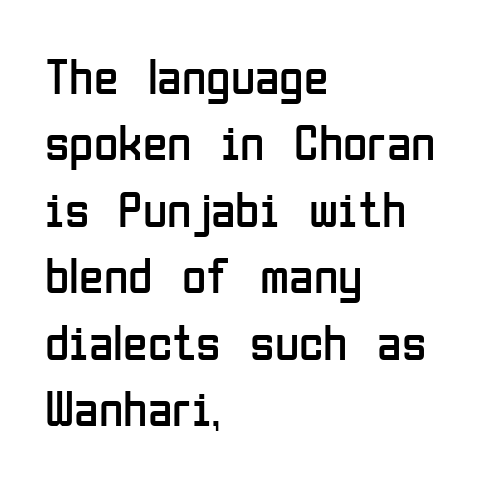
{"serif": "no", "italic": "no", "bold": "no", "weight": "regular", "width": "condensed", "stroke_contrast": "low", "x_height": "medium", "monospaced": "no", "underline": "no", "align": "left", "line_spacing": "normal", "line_spacing_ratio": 1.33, "letter_spacing": "normal", "letter_spacing_em": 0.0, "glyph_px": 50}
